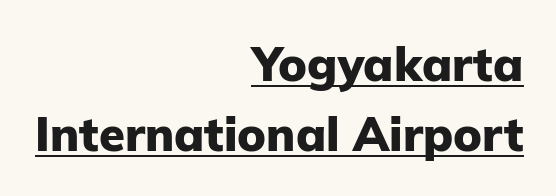
Q: Is the text bold? A: Yes.
Q: Is the text italic (slanted)? A: No, it is upright.
Q: Is the typeface a serif or a sans-serif typeface? A: Sans-serif.
Q: Is the text underlined? A: Yes.
Q: How is the paragraph aligned? A: Right-aligned.
Q: Is the spacing between letters normal or unusually wide? A: Normal.
Q: Is the spacing between lines tight, normal or loose? A: Normal.
Q: Width (condensed, normal, or wide)? A: Normal.
Q: Stroke contrast? A: Low.
Q: x-height? A: Medium.
Q: Monospaced? A: No.
